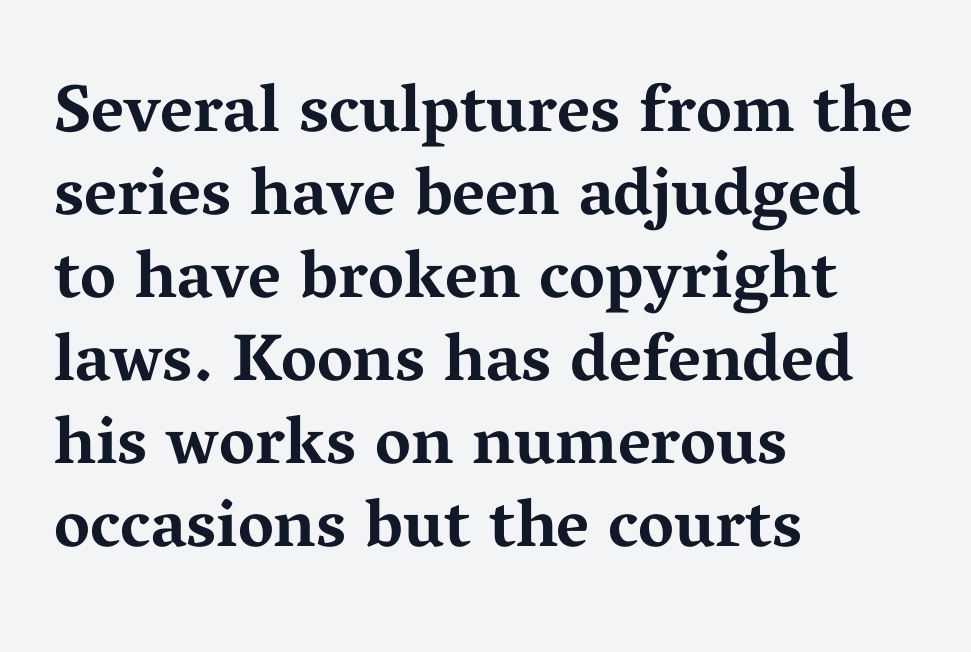
Q: Is the text bold? A: Yes.
Q: Is the text italic (slanted)? A: No, it is upright.
Q: Is the typeface a serif or a sans-serif typeface? A: Serif.
Q: Is the text underlined? A: No.
Q: How is the paragraph aligned? A: Left-aligned.
Q: Is the spacing between letters normal or unusually wide? A: Normal.
Q: Width (condensed, normal, or wide)? A: Wide.
Q: Stroke contrast? A: Medium.
Q: x-height? A: Medium.
Q: Monospaced? A: No.
